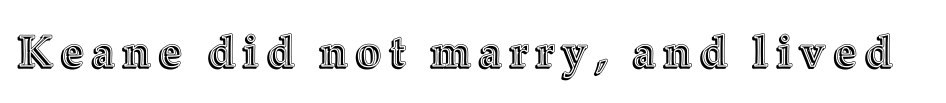
The image shows 44 px text type, upright; set not underlined; a medium x-height.
